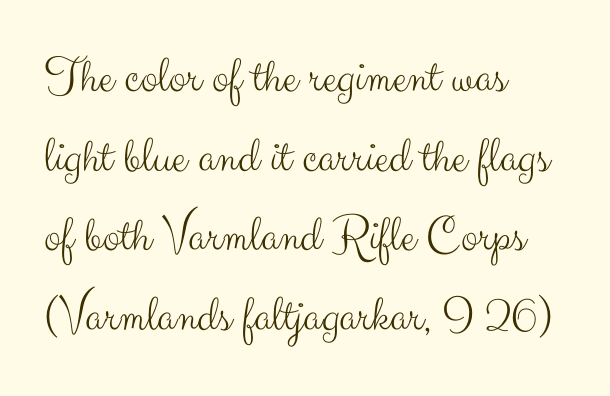
Q: Is the text bold? A: No.
Q: Is the text italic (slanted)? A: Yes.
Q: Is the typeface a serif or a sans-serif typeface? A: Sans-serif.
Q: Is the text underlined? A: No.
Q: How is the paragraph aligned? A: Left-aligned.
Q: Is the spacing between letters normal or unusually wide? A: Normal.
Q: Is the spacing between lines tight, normal or loose? A: Normal.
Q: Width (condensed, normal, or wide)? A: Normal.
Q: Stroke contrast? A: Medium.
Q: x-height? A: Small.
Q: Monospaced? A: No.
